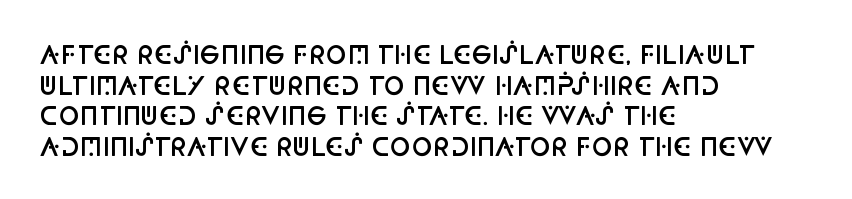
The text block is weighted toward the left margin, trailing off unevenly rightward. What weight is shown? A semibold, between regular and bold. Look at the tracking — it's just the regular setting, nothing added. Quick note: not italic, upright. A bare baseline throughout the passage.
